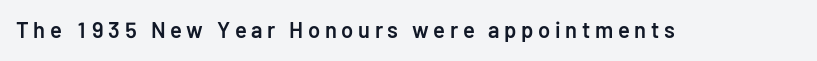
Nope, not italic — everything's standing straight. In terms of letterspacing, this is a distinctly airy, spread setting. Only glyphs here, with clear space below each row. Typographic density is moderately raised because the face is semibold.
